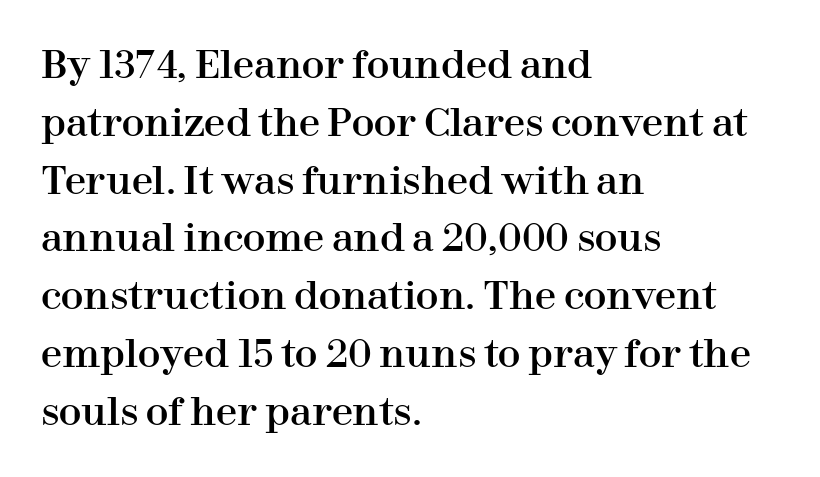
{"serif": "yes", "italic": "no", "width": "normal", "stroke_contrast": "high", "x_height": "medium", "monospaced": "no", "underline": "no", "align": "left", "line_spacing": "normal", "line_spacing_ratio": 1.52, "letter_spacing": "normal", "letter_spacing_em": 0.0, "glyph_px": 38}
